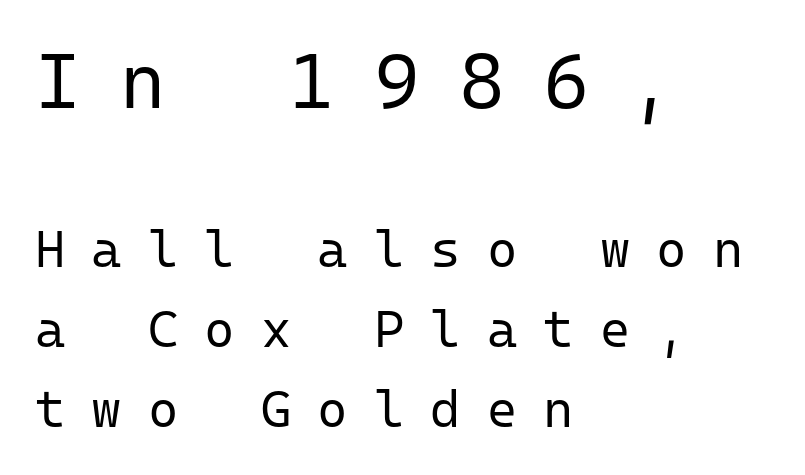
The line texture is sparse and dotted thanks to wide tracking. Is the stroke heavy? The answer is a plain regular-or-lighter. The lettering stays uniformly vertical, giving the passage a roman look. A typesetter would call this monospace, since all characters share one set width. Words float on clear page, feet unadorned. The passage shown begins with its larger block and ends with its smaller one.
